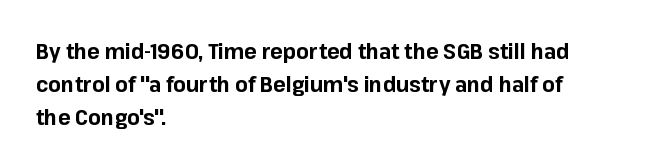
Q: Is the text bold? A: Yes.
Q: Is the text italic (slanted)? A: No, it is upright.
Q: Is the text underlined? A: No.
Q: How is the paragraph aligned? A: Left-aligned.
Q: Is the spacing between letters normal or unusually wide? A: Normal.
Q: Is the spacing between lines tight, normal or loose? A: Normal.
